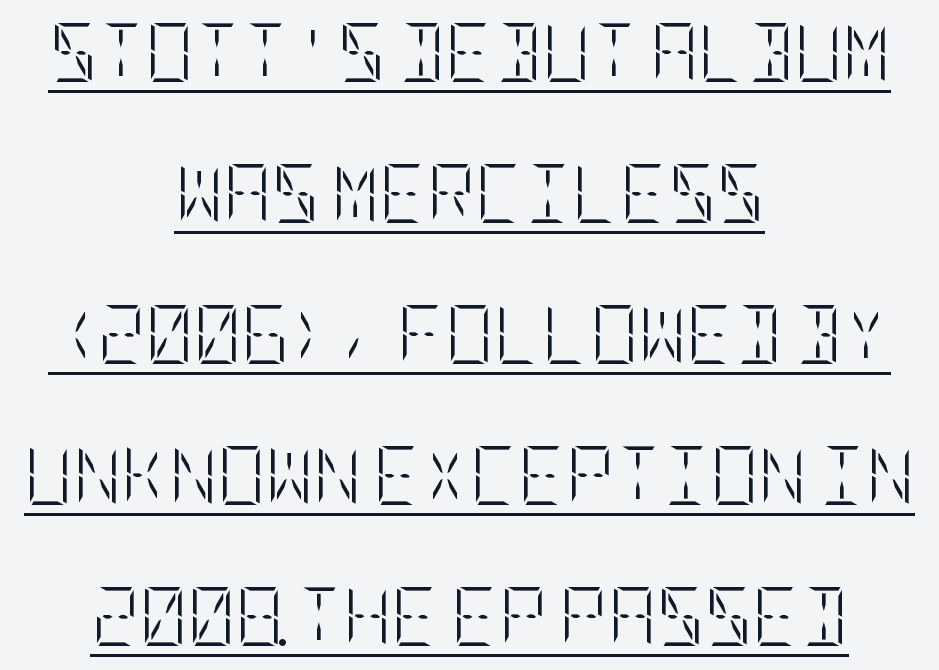
Q: Is the text bold? A: No.
Q: Is the text italic (slanted)? A: No, it is upright.
Q: Is the text underlined? A: Yes.
Q: How is the paragraph aligned? A: Centered.
Q: Is the spacing between letters normal or unusually wide? A: Normal.
Q: Is the spacing between lines tight, normal or loose? A: Loose.
Q: Width (condensed, normal, or wide)? A: Condensed.
Q: Stroke contrast? A: Low.
Q: x-height? A: Large.
